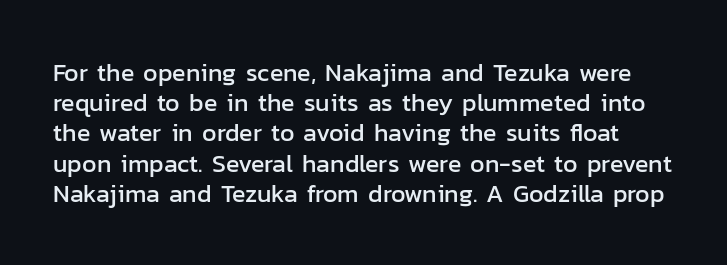
The image shows 25 px text type, upright; set line spacing 1.21x, normal letter spacing, not underlined.
